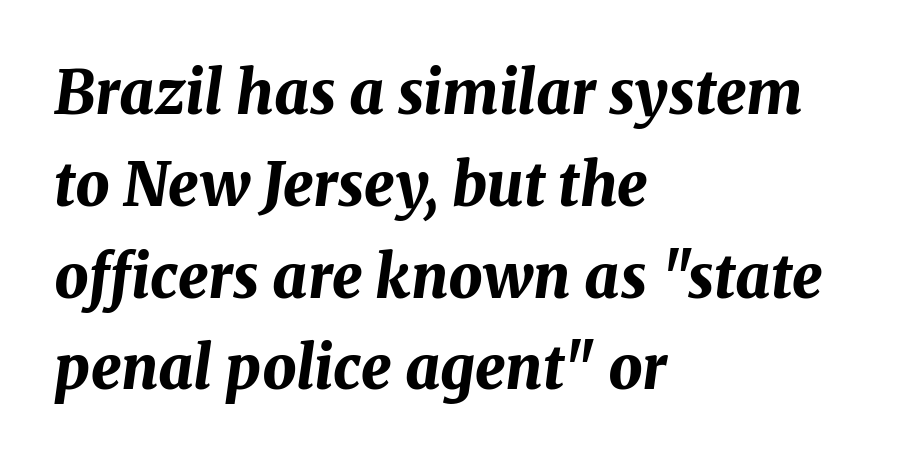
{"italic": "yes", "lean": "right", "slant_degrees": 8, "bold": "yes", "weight": "bold", "width": "normal", "stroke_contrast": "medium", "x_height": "medium", "monospaced": "no", "underline": "no", "align": "left", "line_spacing": "normal", "line_spacing_ratio": 1.53, "letter_spacing": "normal", "letter_spacing_em": 0.0, "glyph_px": 60}
